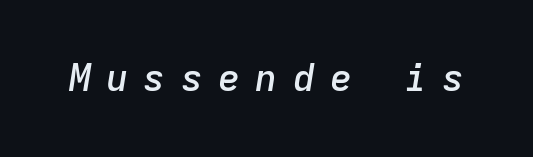
The image shows 37 px semibold type, italic (leaning right), monospaced; set unusually wide letter spacing (+0.41 em), not underlined; low stroke contrast and a medium x-height.
